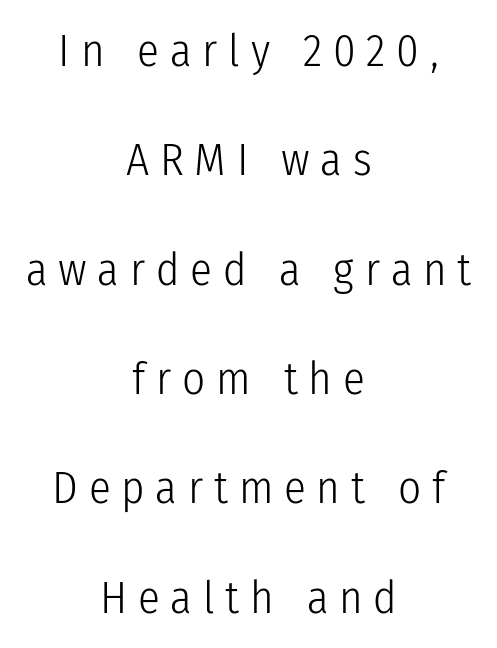
Does the leading feel generous? Absolutely, it's lavish. This sample has the flowing, uneven cadence of proportional lettering. Check under the words: just untouched page. Neither beginnings nor endings align; midpoints do. No heavy texture on the line: the type isn't bold.
